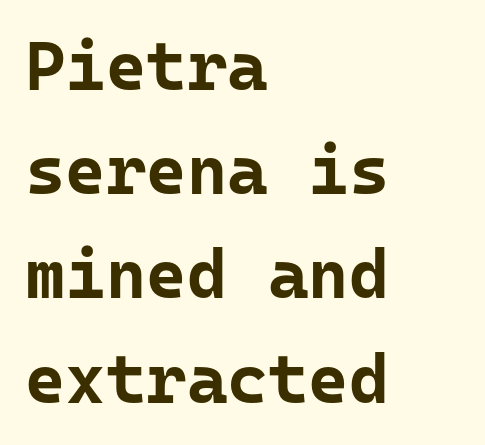
Q: Is the text bold? A: Yes.
Q: Is the text italic (slanted)? A: No, it is upright.
Q: Is the typeface a serif or a sans-serif typeface? A: Sans-serif.
Q: Is the text underlined? A: No.
Q: How is the paragraph aligned? A: Left-aligned.
Q: Is the spacing between letters normal or unusually wide? A: Normal.
Q: Is the spacing between lines tight, normal or loose? A: Normal.
Q: Width (condensed, normal, or wide)? A: Normal.
Q: Stroke contrast? A: Low.
Q: x-height? A: Medium.
Q: Monospaced? A: Yes.
